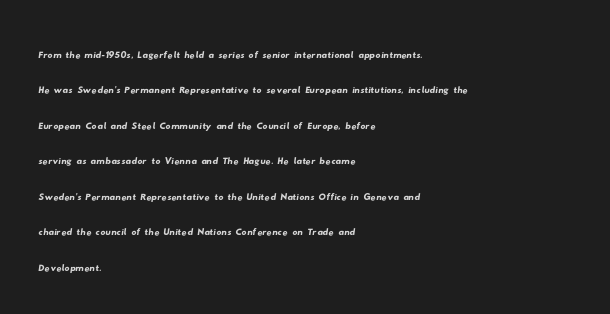
Q: Is the text underlined? A: No.
Q: How is the paragraph aligned? A: Left-aligned.
Q: Is the spacing between letters normal or unusually wide? A: Normal.
Q: Is the spacing between lines tight, normal or loose? A: Normal.
